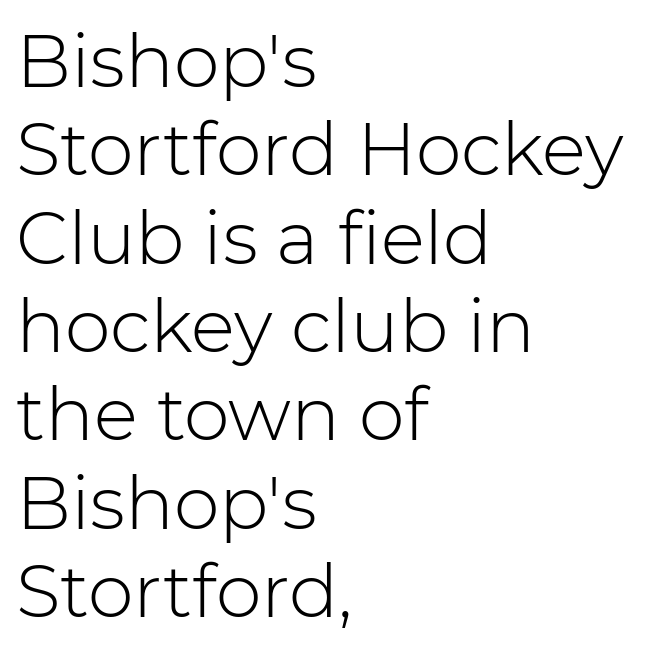
Q: Is the text bold? A: No.
Q: Is the text italic (slanted)? A: No, it is upright.
Q: Is the typeface a serif or a sans-serif typeface? A: Sans-serif.
Q: Is the text underlined? A: No.
Q: How is the paragraph aligned? A: Left-aligned.
Q: Is the spacing between letters normal or unusually wide? A: Normal.
Q: Width (condensed, normal, or wide)? A: Normal.
Q: Stroke contrast? A: Low.
Q: x-height? A: Medium.
Q: Monospaced? A: No.
